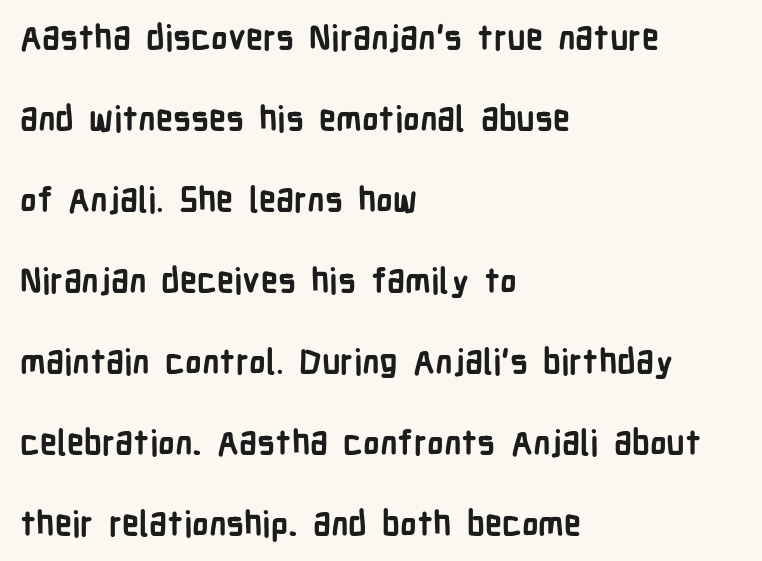
{"serif": "no", "italic": "no", "bold": "yes", "weight": "semibold", "width": "condensed", "stroke_contrast": "low", "x_height": "medium", "monospaced": "no", "underline": "no", "align": "left", "line_spacing": "loose", "line_spacing_ratio": 2.38, "letter_spacing": "normal", "letter_spacing_em": 0.0, "glyph_px": 34}
